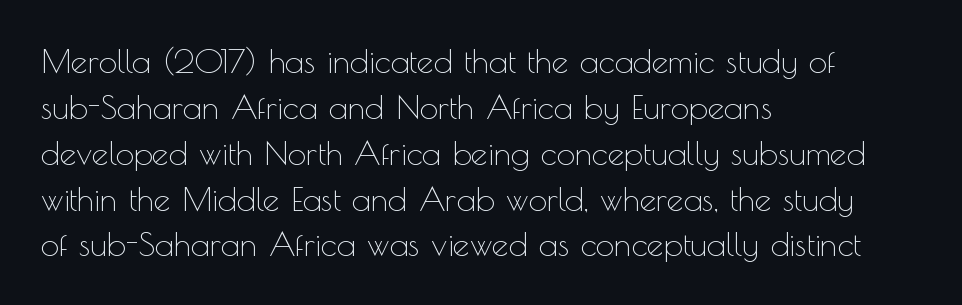
The image shows 33 px thin sans-serif type, upright; set left-aligned, normal line spacing (1.39x), normal letter spacing, not underlined; a small x-height.
